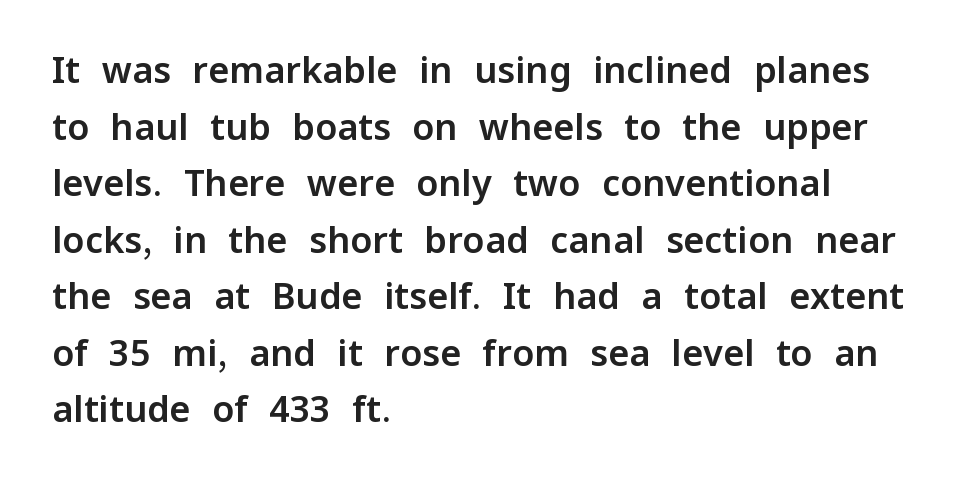
The image shows 36 px sans-serif type, upright; set left-aligned, normal line spacing (1.57x), normal letter spacing, not underlined; low stroke contrast and a medium x-height.
